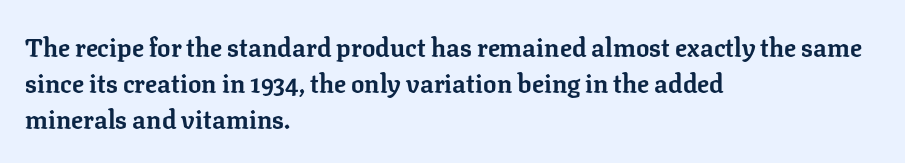
Q: Is the text bold? A: Yes.
Q: Is the text italic (slanted)? A: No, it is upright.
Q: Is the text underlined? A: No.
Q: How is the paragraph aligned? A: Left-aligned.
Q: Is the spacing between letters normal or unusually wide? A: Normal.
Q: Is the spacing between lines tight, normal or loose? A: Normal.
